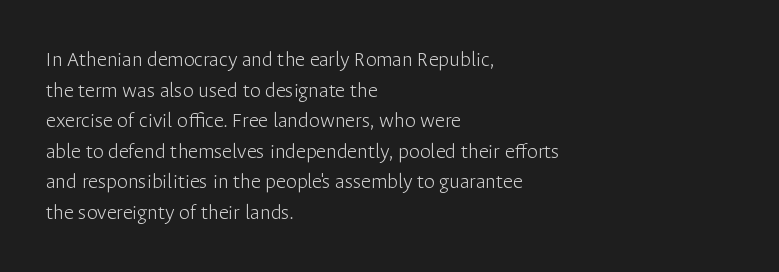
Q: Is the text bold? A: No.
Q: Is the text italic (slanted)? A: No, it is upright.
Q: Is the text underlined? A: No.
Q: How is the paragraph aligned? A: Left-aligned.
Q: Is the spacing between letters normal or unusually wide? A: Normal.
Q: Is the spacing between lines tight, normal or loose? A: Normal.
